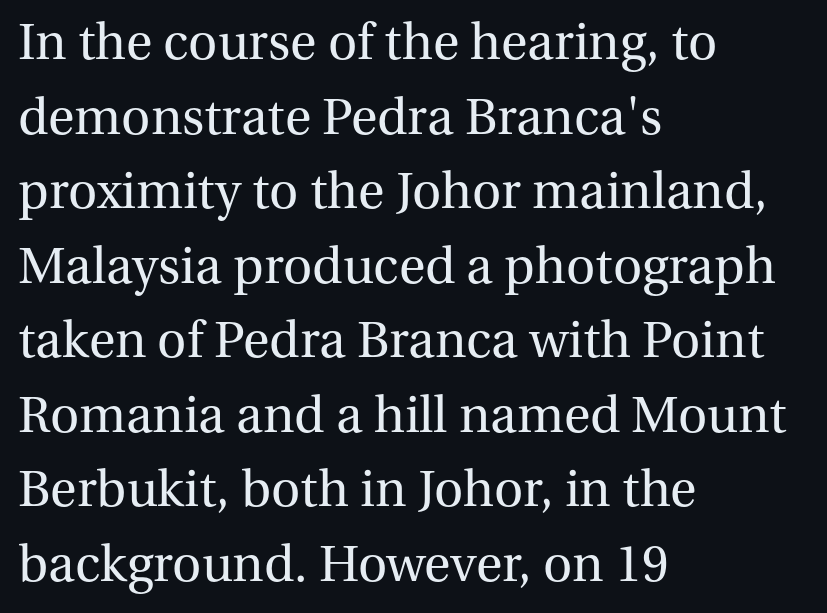
Q: Is the text bold? A: No.
Q: Is the text italic (slanted)? A: No, it is upright.
Q: Is the typeface a serif or a sans-serif typeface? A: Serif.
Q: Is the text underlined? A: No.
Q: How is the paragraph aligned? A: Left-aligned.
Q: Is the spacing between letters normal or unusually wide? A: Normal.
Q: Is the spacing between lines tight, normal or loose? A: Normal.
Q: Width (condensed, normal, or wide)? A: Normal.
Q: Stroke contrast? A: Medium.
Q: x-height? A: Medium.
Q: Monospaced? A: No.
